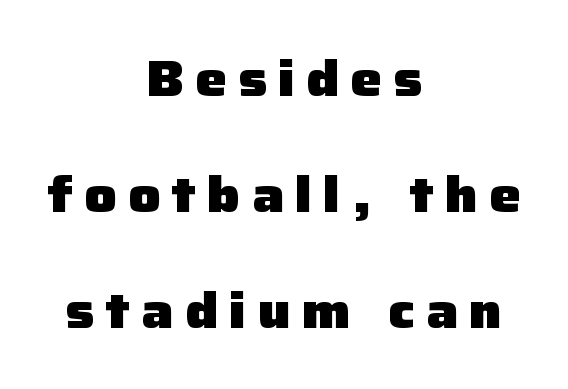
{"serif": "no", "italic": "no", "bold": "yes", "weight": "heavy", "width": "normal", "stroke_contrast": "low", "x_height": "medium", "monospaced": "no", "underline": "no", "align": "center", "line_spacing": "loose", "line_spacing_ratio": 2.32, "letter_spacing": "wide", "letter_spacing_em": 0.22, "glyph_px": 50}
